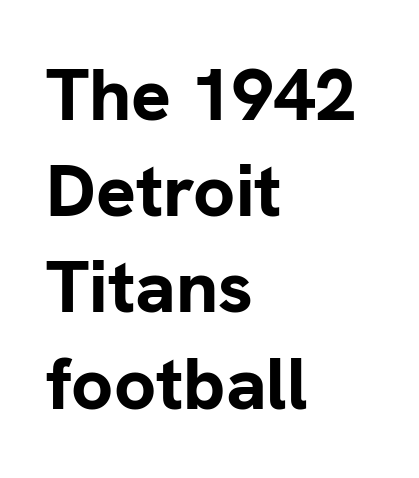
The image shows 74 px bold sans-serif type, upright; set left-aligned, normal line spacing (1.3x), normal letter spacing, not underlined; low stroke contrast and a medium x-height.
